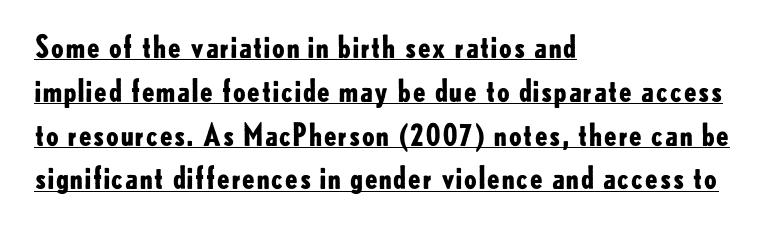
The image shows 30 px bold sans-serif type, upright; set left-aligned, normal line spacing (1.46x), normal letter spacing, underlined; low stroke contrast and a small x-height.
